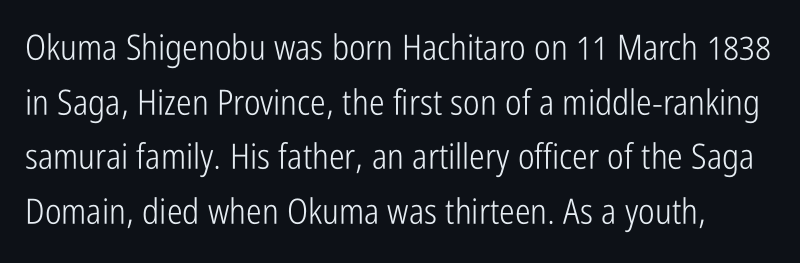
The passage shown is typed in a proportional face where columns would drift. Short note: letters normally spaced. The strokes carry an ordinary text weight at most. The designer went with a sans here, leaving each stem footless. Every character sits straight up, as roman type does.
